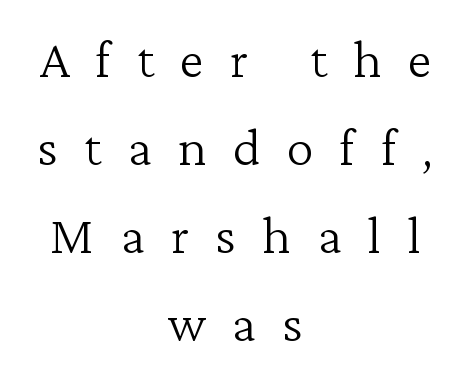
Ascenders rise straight up at ninety degrees. The rendering uses natural spacing where letterforms have individual widths. The passage shown is typeset with a serif family. Underlining? Definitely not there. Letter spacing: wide. No chunkiness to these letters — they're not bold.
